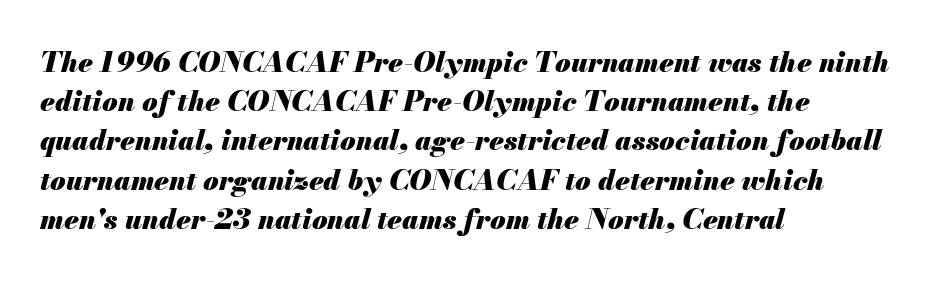
The image shows 28 px heavy type, italic (leaning right); set left-aligned, normal line spacing (1.4x), normal letter spacing, not underlined; medium stroke contrast and a small x-height.
